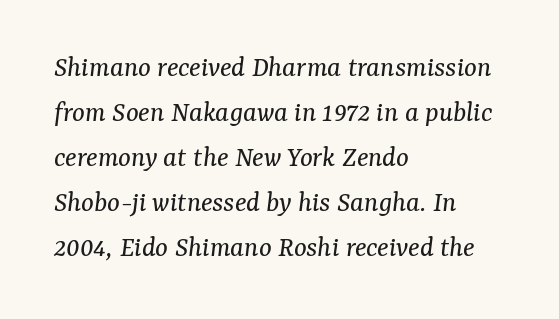
These lines keep a tight, regular rhythm from letter to letter. A typesetter would call this proportional, since set widths differ per character. Compared with a typical body face, this is equally light or lighter still. Horizontal alignment here is leftward, the default for most running prose. Check under the words: just untouched page. The space between consecutive lines is moderate.
